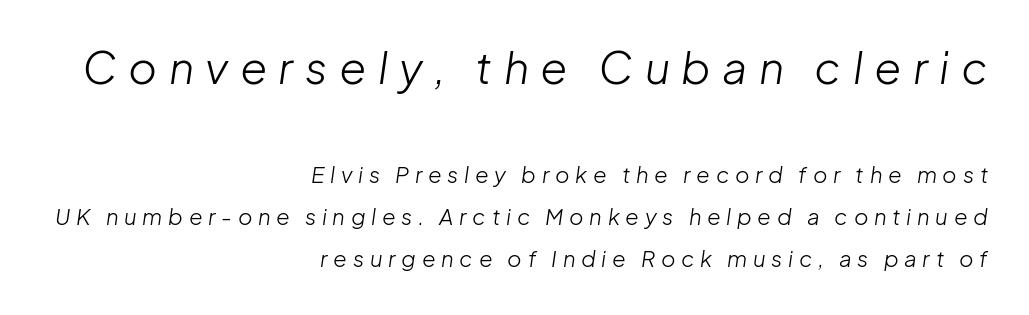
Q: Is the text bold? A: No.
Q: Is the text italic (slanted)? A: Yes, it leans right by about 8 degrees.
Q: Is the text underlined? A: No.
Q: How is the paragraph aligned? A: Right-aligned.
Q: Is the spacing between letters normal or unusually wide? A: Unusually wide.
Q: Is the spacing between lines tight, normal or loose? A: Loose.
Q: Which block of text is set in a larger size, the first (top) or the second (bottom)? A: The first (top) one.
Q: Width (condensed, normal, or wide)? A: Normal.
Q: Stroke contrast? A: Low.
Q: x-height? A: Medium.
Q: Monospaced? A: No.
